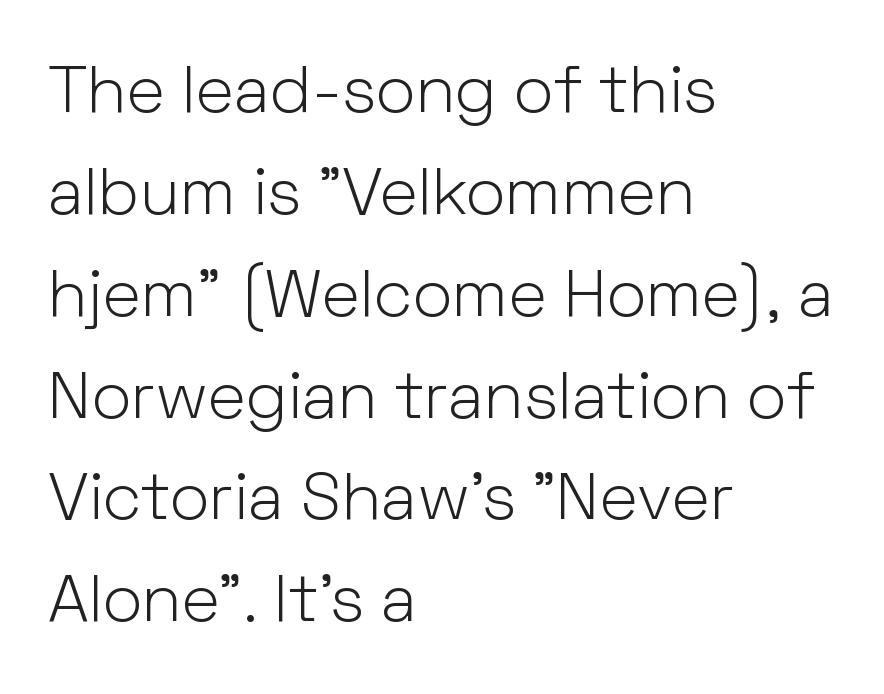
{"serif": "no", "italic": "no", "bold": "no", "weight": "light", "width": "normal", "stroke_contrast": "low", "x_height": "medium", "monospaced": "no", "underline": "no", "align": "left", "line_spacing": "normal", "line_spacing_ratio": 1.52, "letter_spacing": "normal", "letter_spacing_em": 0.0, "glyph_px": 67}
